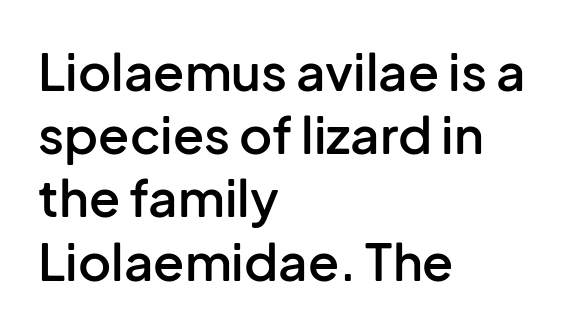
The image shows 51 px semibold sans-serif type, upright; set left-aligned, line spacing 1.24x, normal letter spacing, not underlined; low stroke contrast and a medium x-height.
